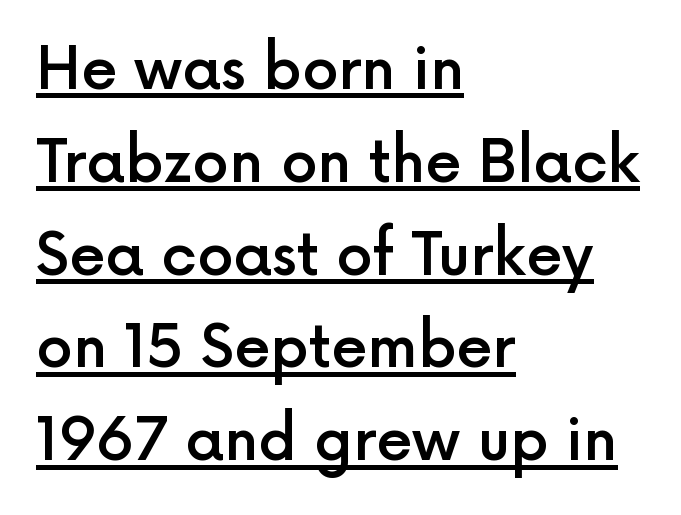
{"serif": "no", "italic": "no", "bold": "semi", "weight": "semibold", "width": "normal", "x_height": "medium", "monospaced": "no", "underline": "yes", "align": "left", "line_spacing": "normal", "line_spacing_ratio": 1.6, "letter_spacing": "normal", "letter_spacing_em": 0.0, "glyph_px": 58}
